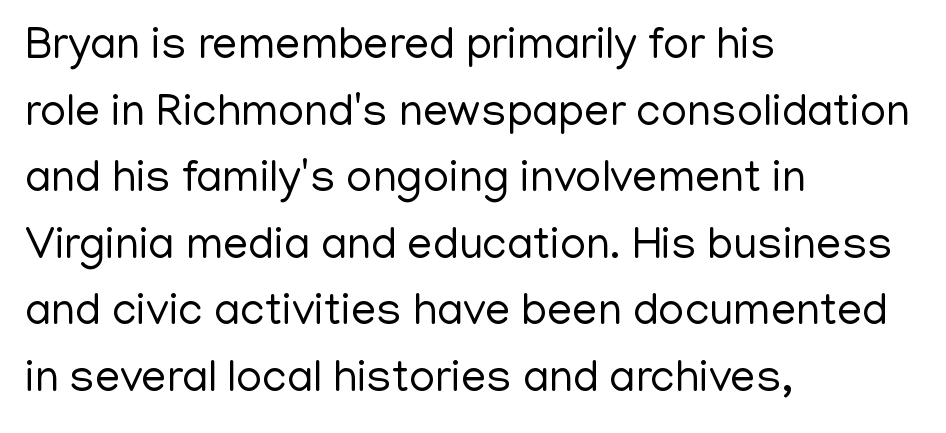
These lines are rendered in a variable-pitch font. No feet cap the strokes, marking this as sans-serif type. Is the type heavy? It reads as light-to-regular instead. Posture: upright roman.
